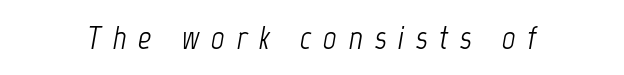
You could not count columns in this text — the font is proportionally spaced. Weight: regular or lighter. Decoration check: the copy has no underline. Slant detected: the letters are inclined. Is the letter spacing exaggerated? Yes — the characters are pushed far apart.
